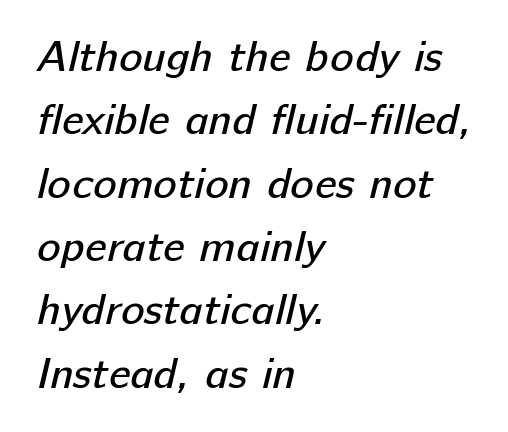
The image shows 44 px regular-weight sans-serif type; set left-aligned, normal line spacing (1.44x), normal letter spacing, not underlined; low stroke contrast and a medium x-height.
